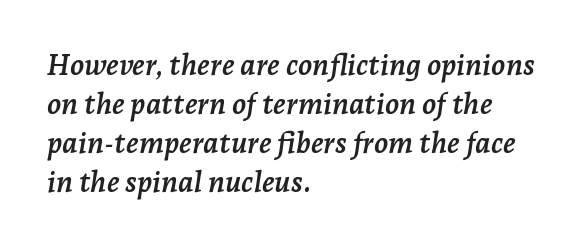
Set as a true bold cut, around the 700 mark. Observe the serifs anchoring each vertical stroke in this sample. Vertical spacing — default. The line texture is even and compact thanks to regular tracking. The font's italic variant was chosen for this text.
